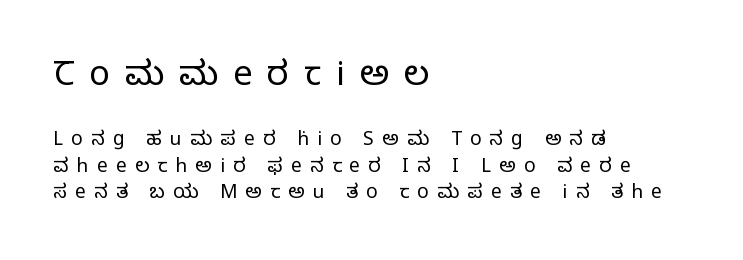
{"serif": "yes", "italic": "no", "bold": "no", "weight": "regular", "width": "normal", "stroke_contrast": "low", "x_height": "large", "monospaced": "no", "underline": "no", "align": "left", "line_spacing": "normal", "line_spacing_ratio": 1.39, "letter_spacing": "wide", "letter_spacing_em": 0.44, "larger_block": "first", "size_ratio": 1.79, "glyph_px": 34}
